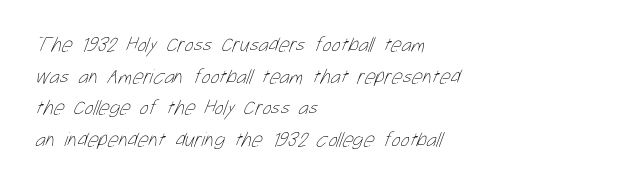
Q: Is the text bold? A: No.
Q: Is the text underlined? A: No.
Q: How is the paragraph aligned? A: Left-aligned.
Q: Is the spacing between letters normal or unusually wide? A: Normal.
Q: Is the spacing between lines tight, normal or loose? A: Normal.
